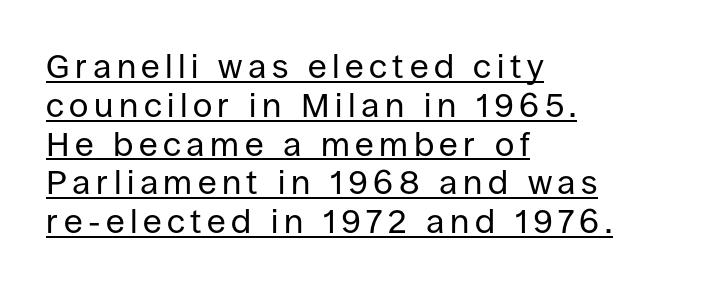
Rows of type sit shoulder to shoulder in the vertical direction. This sample has the flowing, uneven cadence of proportional lettering. Grotesque or geometric, the face here clearly has no serifs. Which margin do the lines hug? The left one — the right edge is uneven. Underlining? Definitely there. A typesetter would mark this as roman, not italic.
